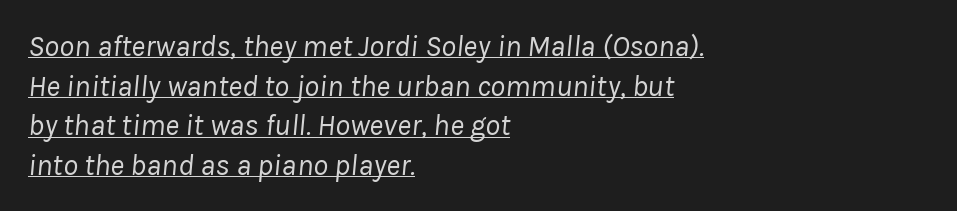
Beneath each row of characters lies a ruled line. Compared with a typical body face, this is equally light or lighter still. Is the block centered? No — it sits flush against the left margin. These lines are rendered in a variable-pitch font. Letter spacing: default.
